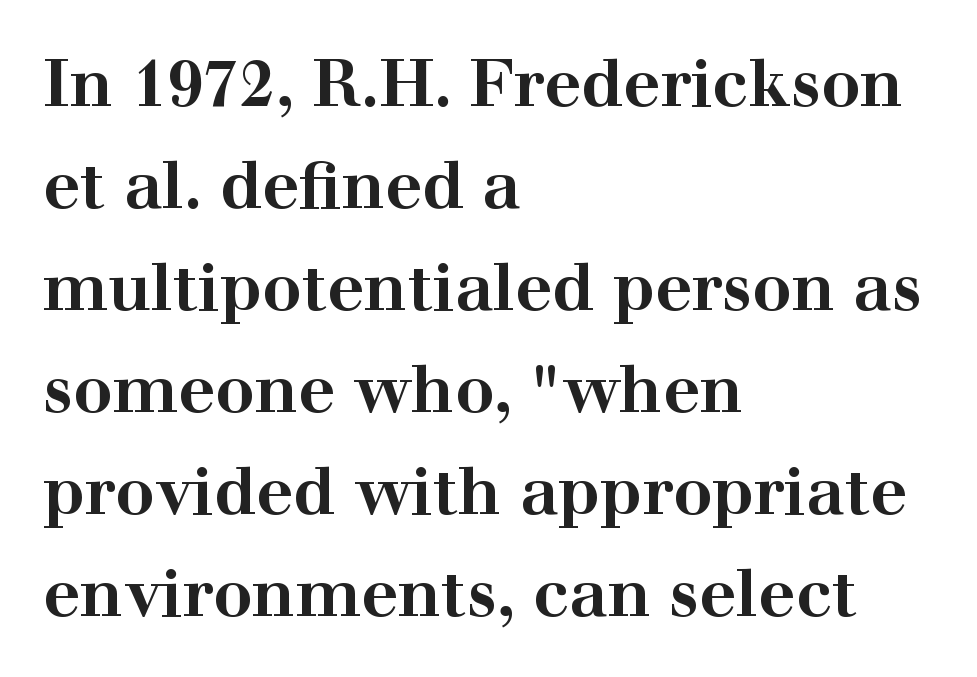
The image shows 65 px bold, wide serif type, upright; set left-aligned, normal line spacing (1.57x), normal letter spacing, not underlined; high stroke contrast and a medium x-height.
